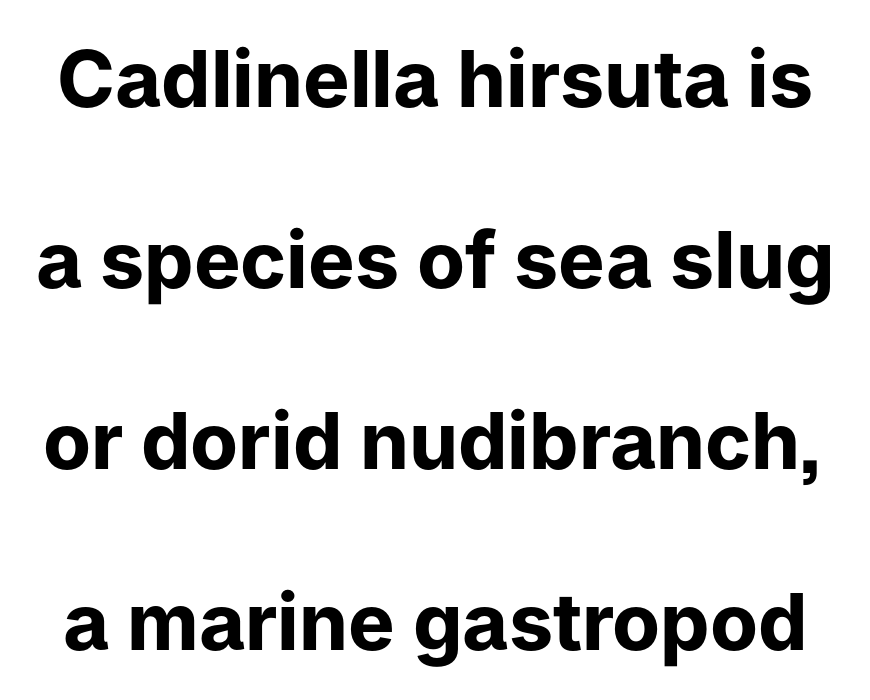
{"serif": "no", "italic": "no", "bold": "yes", "weight": "bold", "width": "normal", "stroke_contrast": "low", "x_height": "medium", "monospaced": "no", "underline": "no", "line_spacing": "loose", "line_spacing_ratio": 2.32, "letter_spacing": "normal", "letter_spacing_em": 0.0, "glyph_px": 78}
